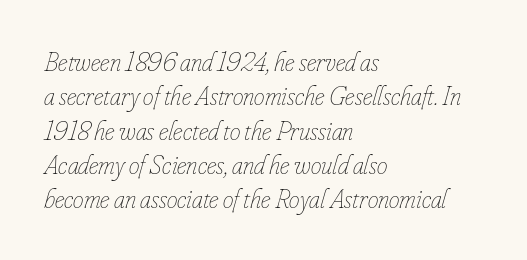
Q: Is the text bold? A: No.
Q: Is the text italic (slanted)? A: Yes, it leans right by about 16 degrees.
Q: Is the text underlined? A: No.
Q: How is the paragraph aligned? A: Left-aligned.
Q: Is the spacing between letters normal or unusually wide? A: Normal.
Q: Is the spacing between lines tight, normal or loose? A: Normal.
